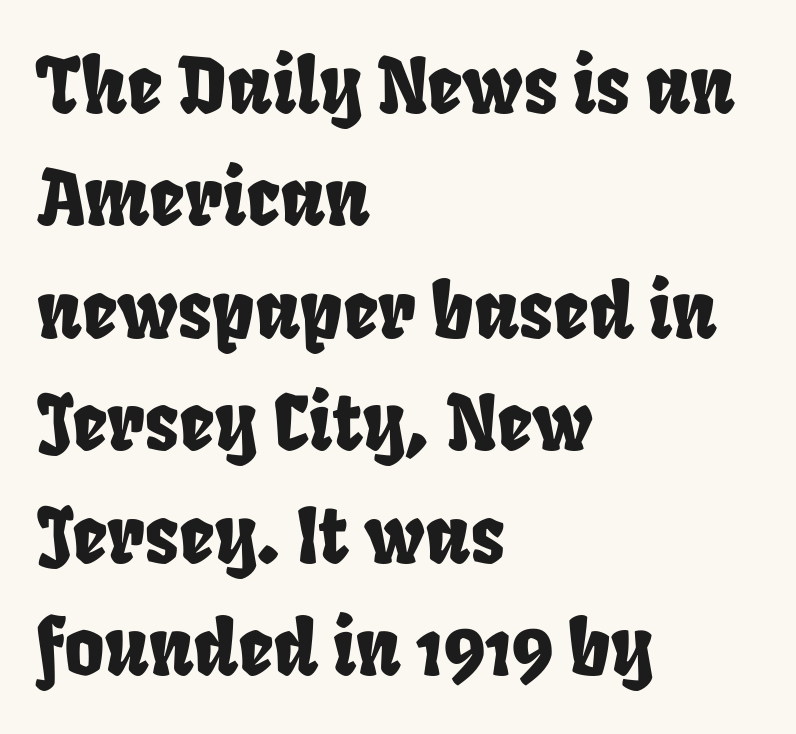
{"serif": "no", "width": "condensed", "stroke_contrast": "low", "x_height": "large", "monospaced": "no", "underline": "no", "align": "left", "line_spacing": "normal", "line_spacing_ratio": 1.46, "letter_spacing": "normal", "letter_spacing_em": 0.0, "glyph_px": 77}
